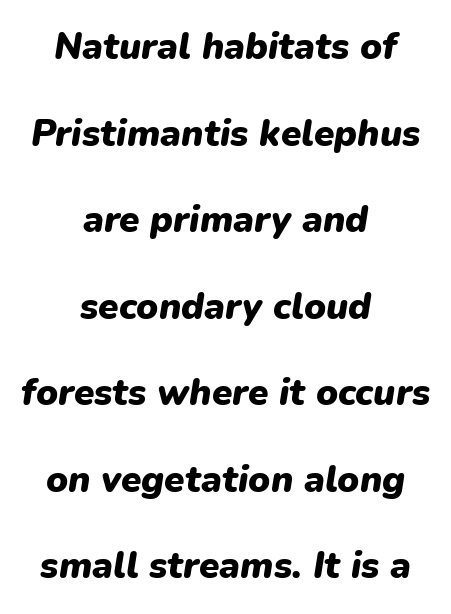
{"italic": "yes", "lean": "right", "slant_degrees": 9, "bold": "yes", "weight": "heavy", "width": "normal", "stroke_contrast": "low", "x_height": "medium", "monospaced": "no", "underline": "no", "align": "center", "line_spacing": "loose", "line_spacing_ratio": 2.34, "letter_spacing": "normal", "letter_spacing_em": 0.0, "glyph_px": 37}
